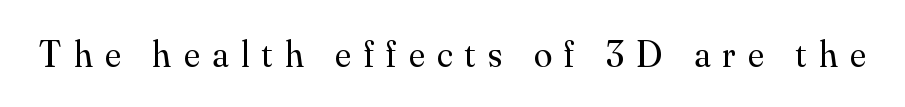
The image shows 37 px regular-weight serif type, upright; set unusually wide letter spacing (+0.34 em), not underlined; medium stroke contrast and a small x-height.
